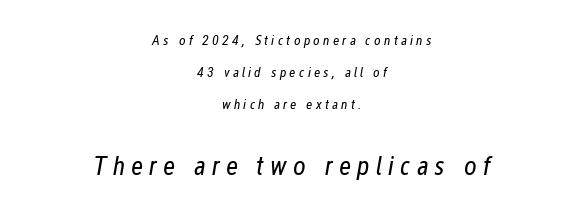
{"italic": "yes", "lean": "right", "slant_degrees": 12, "bold": "no", "underline": "no", "align": "center", "line_spacing": "loose", "line_spacing_ratio": 2.27, "letter_spacing": "wide", "letter_spacing_em": 0.23, "larger_block": "second", "size_ratio": 1.93, "glyph_px": 27}
